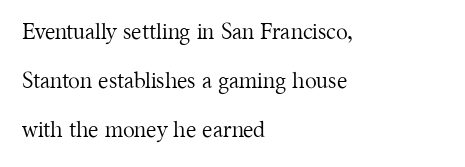
{"italic": "no", "bold": "no", "underline": "no", "align": "left", "line_spacing": "loose", "line_spacing_ratio": 2.23, "letter_spacing": "normal", "letter_spacing_em": 0.0, "glyph_px": 22}
